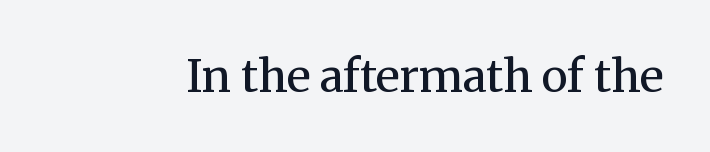
{"serif": "yes", "italic": "no", "bold": "no", "weight": "regular", "width": "normal", "stroke_contrast": "medium", "x_height": "medium", "monospaced": "no", "underline": "no", "letter_spacing": "normal", "letter_spacing_em": 0.0, "glyph_px": 45}
